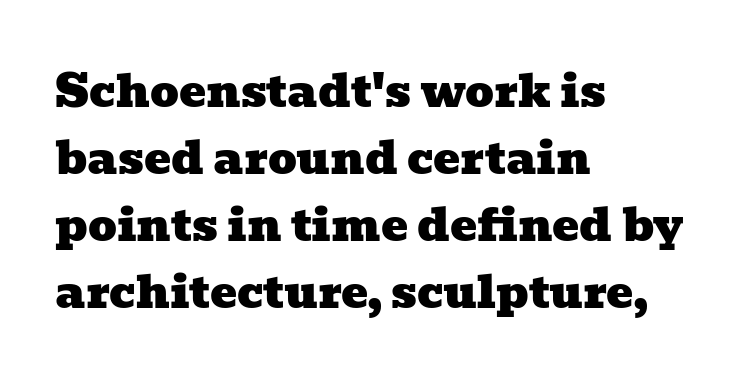
The image shows 45 px wide serif type; set left-aligned, normal line spacing (1.49x), normal letter spacing, not underlined; low stroke contrast and a medium x-height.
